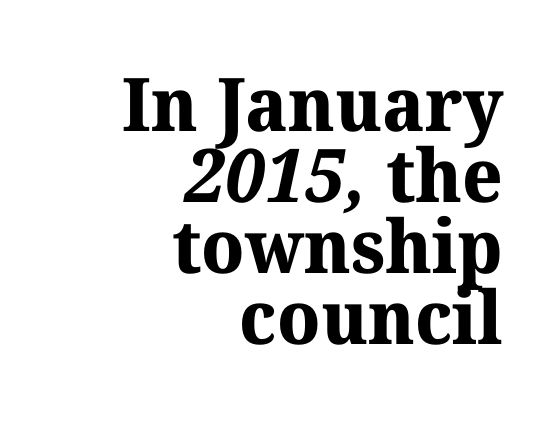
Q: Is the text bold? A: Yes.
Q: Is the typeface a serif or a sans-serif typeface? A: Serif.
Q: Is the text underlined? A: No.
Q: How is the paragraph aligned? A: Right-aligned.
Q: Is the spacing between letters normal or unusually wide? A: Normal.
Q: Is the spacing between lines tight, normal or loose? A: Tight.
Q: Width (condensed, normal, or wide)? A: Normal.
Q: Stroke contrast? A: Medium.
Q: x-height? A: Medium.
Q: Monospaced? A: No.
